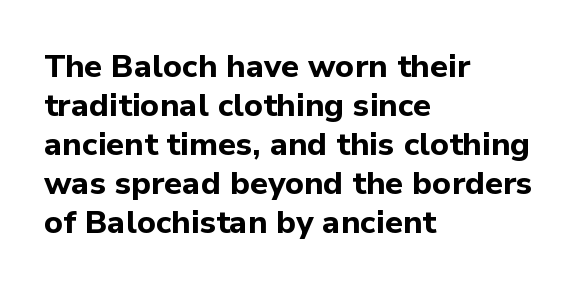
Q: Is the text bold? A: Yes.
Q: Is the text italic (slanted)? A: No, it is upright.
Q: Is the typeface a serif or a sans-serif typeface? A: Sans-serif.
Q: Is the text underlined? A: No.
Q: How is the paragraph aligned? A: Left-aligned.
Q: Is the spacing between letters normal or unusually wide? A: Normal.
Q: Width (condensed, normal, or wide)? A: Normal.
Q: Stroke contrast? A: Low.
Q: x-height? A: Medium.
Q: Monospaced? A: No.
